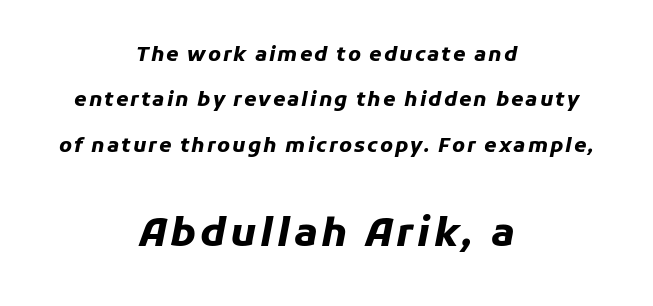
The block sitting lower on the canvas is the one with enlarged characters. Descenders are the only things crossing below the line. Teacher's note: observe the equal gaps on both sides — that is centered alignment. The passage shown leans; its letterforms are oblique. Proportional: the letters do not fall into vertical columns. The leading is generous, giving the passage an open texture.
